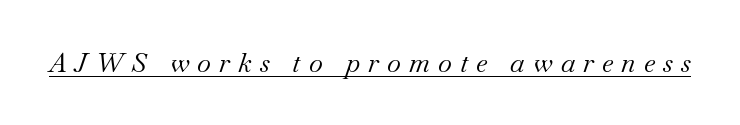
The image shows 27 px text type, italic (leaning right); set unusually wide letter spacing (+0.3 em), underlined.
